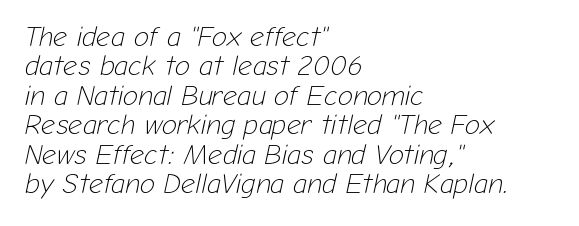
In terms of posture, this sample is oblique. Do the characters align in a grid? No, the font is proportional. Weight: in the light-to-regular range. Where is the straight margin? On the left.
